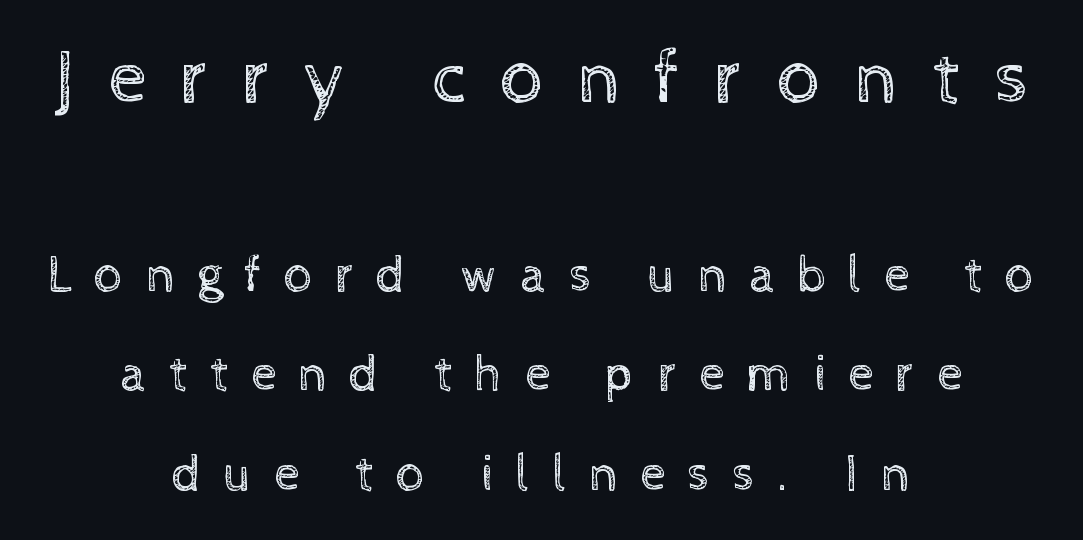
{"italic": "no", "bold": "no", "weight": "regular", "width": "normal", "x_height": "medium", "monospaced": "no", "underline": "no", "align": "center", "line_spacing": "loose", "line_spacing_ratio": 1.95, "letter_spacing": "wide", "letter_spacing_em": 0.43, "larger_block": "first", "size_ratio": 1.51, "glyph_px": 77}
